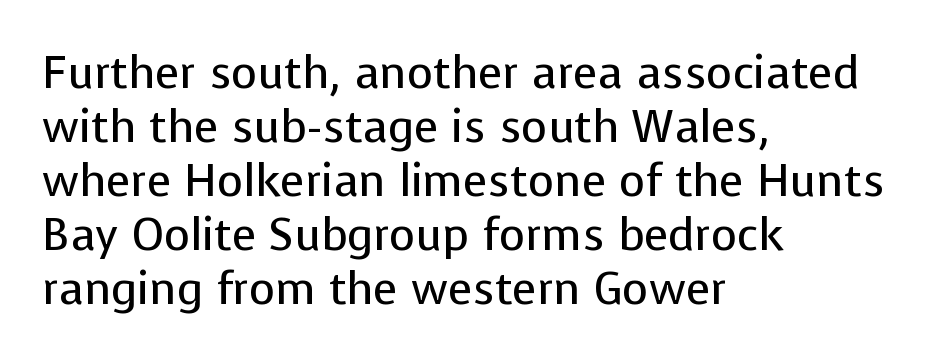
The passage shown is typed in a proportional face where columns would drift. Italic? Not at all — the glyphs are vertical. Note: no serifs on the glyphs. No extra tracking has been applied to these lines. The specimen omits any rule beneath the text block's lines.
